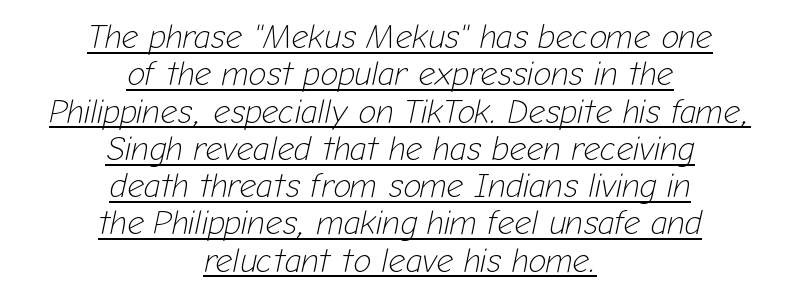
The image shows 33 px light type, italic (leaning right); set centered, tight line spacing (1.13x), normal letter spacing, underlined; low stroke contrast and a medium x-height.
